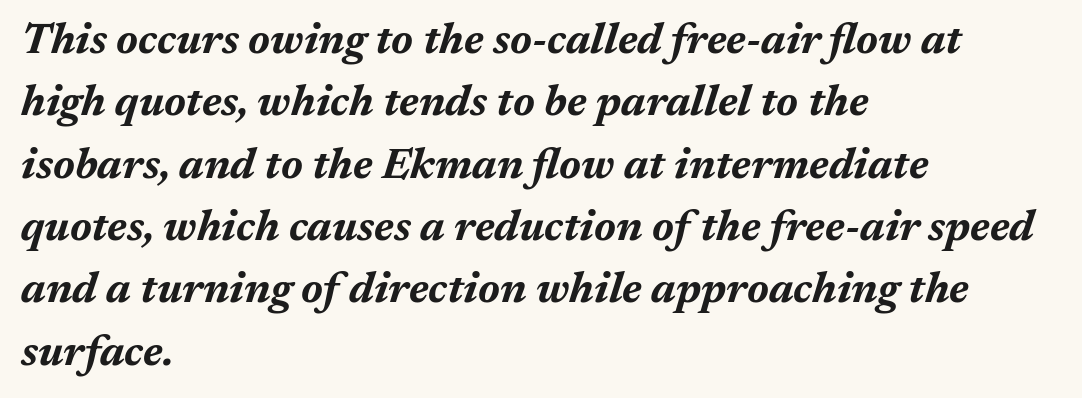
{"italic": "yes", "lean": "right", "slant_degrees": 17, "bold": "yes", "weight": "bold", "width": "normal", "stroke_contrast": "medium", "x_height": "medium", "monospaced": "no", "underline": "no", "align": "left", "line_spacing": "normal", "line_spacing_ratio": 1.45, "letter_spacing": "normal", "letter_spacing_em": 0.0, "glyph_px": 43}
